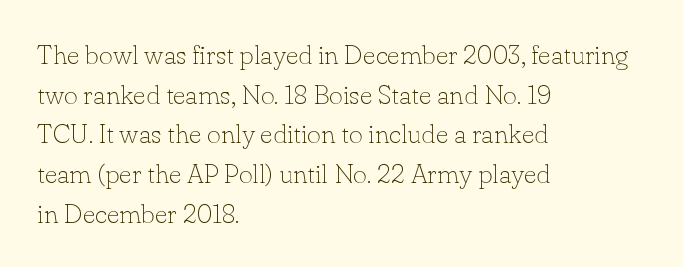
Notice how descenders clear the ascenders below comfortably — that's standard leading. Inter-character spacing is left at the font's built-in metrics. Bare-footed words on every line. The strokes are not fattened; the text isn't bold. A student would call this left alignment; a typographer would say flush left, rag right.
